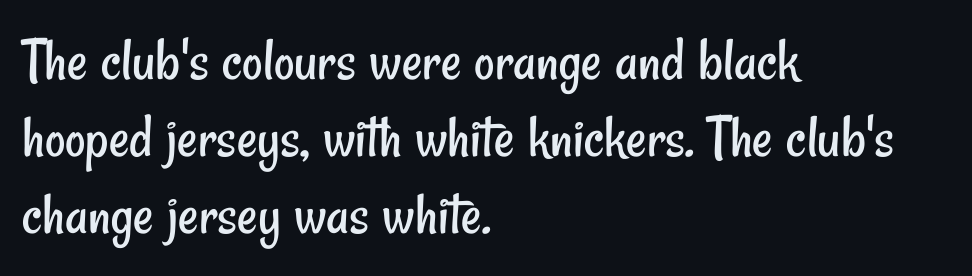
The image shows 63 px regular-weight, condensed sans-serif type; set left-aligned, line spacing 1.22x, normal letter spacing, not underlined; low stroke contrast and a small x-height.
